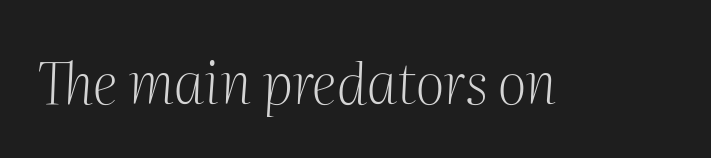
The image shows 57 px light serif type, italic (leaning right); set normal letter spacing, not underlined; medium stroke contrast and a medium x-height.
